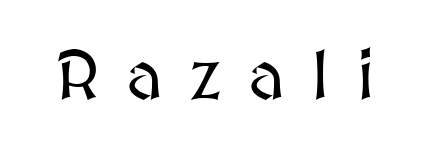
This sample uses expanded letter spacing, leaving extra air between glyphs. Underlining? Definitely not there. The lettering holds an erect, upright posture throughout. This sample has the flowing, uneven cadence of proportional lettering.
